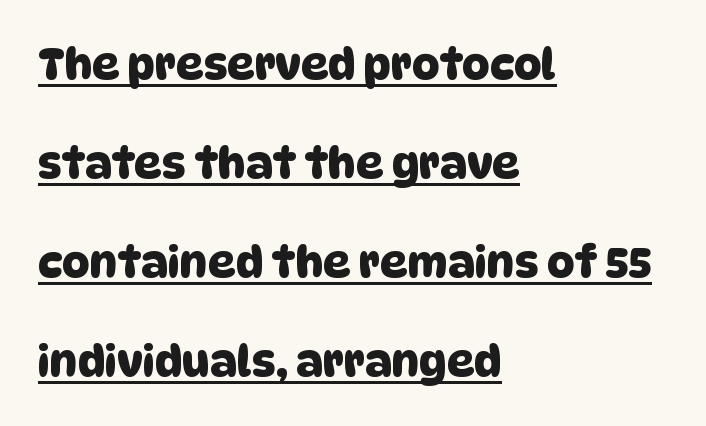
The image shows 43 px sans-serif type; set left-aligned, loose line spacing (2.3x), normal letter spacing, underlined; low stroke contrast and a large x-height.
